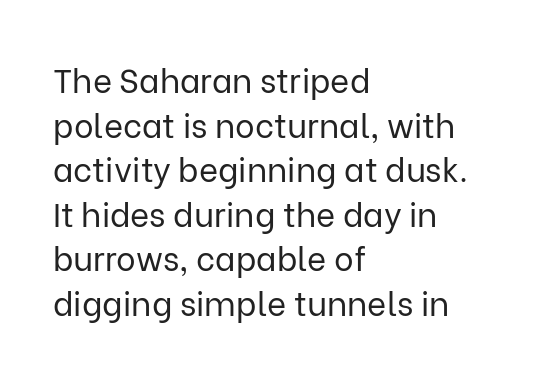
Q: Is the text bold? A: No.
Q: Is the text italic (slanted)? A: No, it is upright.
Q: Is the typeface a serif or a sans-serif typeface? A: Sans-serif.
Q: Is the text underlined? A: No.
Q: How is the paragraph aligned? A: Left-aligned.
Q: Is the spacing between letters normal or unusually wide? A: Normal.
Q: Is the spacing between lines tight, normal or loose? A: Normal.
Q: Width (condensed, normal, or wide)? A: Normal.
Q: Stroke contrast? A: Low.
Q: x-height? A: Medium.
Q: Monospaced? A: No.
